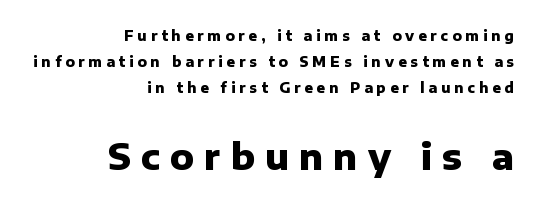
{"serif": "no", "italic": "no", "bold": "yes", "weight": "heavy", "width": "normal", "stroke_contrast": "low", "x_height": "medium", "monospaced": "no", "underline": "no", "align": "right", "line_spacing_ratio": 1.84, "letter_spacing": "wide", "letter_spacing_em": 0.28, "larger_block": "second", "size_ratio": 2.57, "glyph_px": 36}
